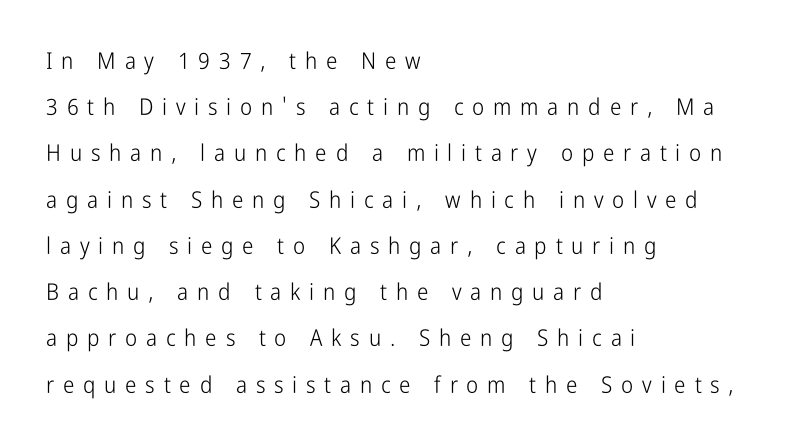
Underlining? Definitely not there. The passage shown has open, widely tracked lettering throughout. No italicization has been applied; the sample stays upright. The space between consecutive lines is lavish. Caption: face not bold, strokes unweighted. Line beginnings align vertically; line endings do not.
